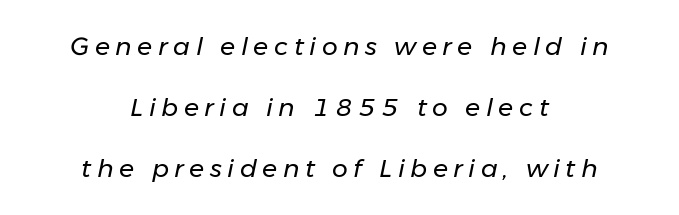
{"italic": "yes", "lean": "right", "slant_degrees": 11, "bold": "no", "underline": "no", "align": "center", "line_spacing": "loose", "line_spacing_ratio": 2.45, "letter_spacing": "wide", "letter_spacing_em": 0.22, "glyph_px": 25}
